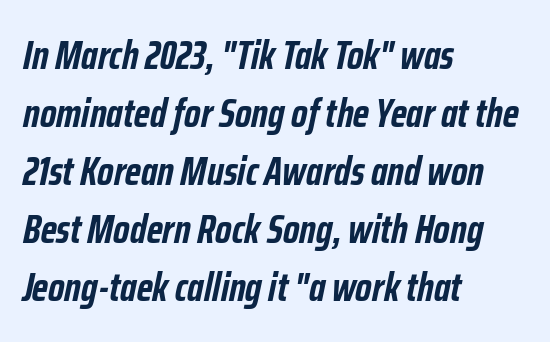
The image shows 40 px semibold, condensed type, italic (leaning right); set left-aligned, normal line spacing (1.45x), normal letter spacing, not underlined; low stroke contrast and a medium x-height.
